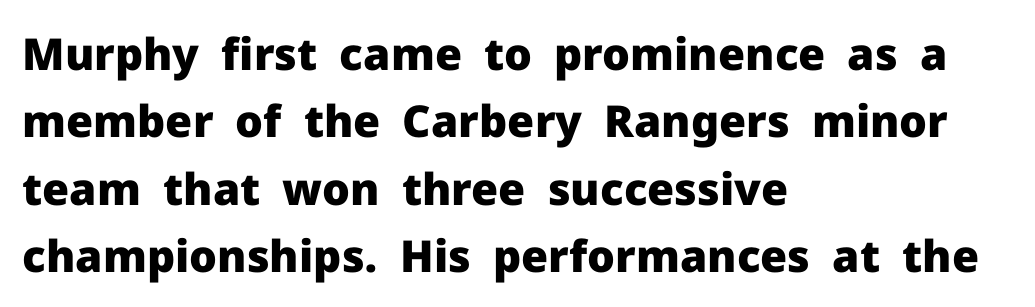
{"serif": "no", "italic": "no", "bold": "yes", "weight": "heavy", "width": "normal", "stroke_contrast": "low", "x_height": "medium", "monospaced": "no", "underline": "no", "align": "left", "line_spacing": "normal", "line_spacing_ratio": 1.53, "letter_spacing": "normal", "letter_spacing_em": 0.0, "glyph_px": 44}
